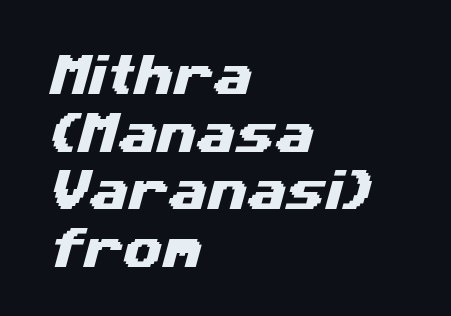
{"serif": "no", "width": "wide", "stroke_contrast": "medium", "x_height": "medium", "monospaced": "no", "underline": "no", "align": "left", "line_spacing": "normal", "line_spacing_ratio": 1.28, "letter_spacing": "normal", "letter_spacing_em": 0.0, "glyph_px": 45}
